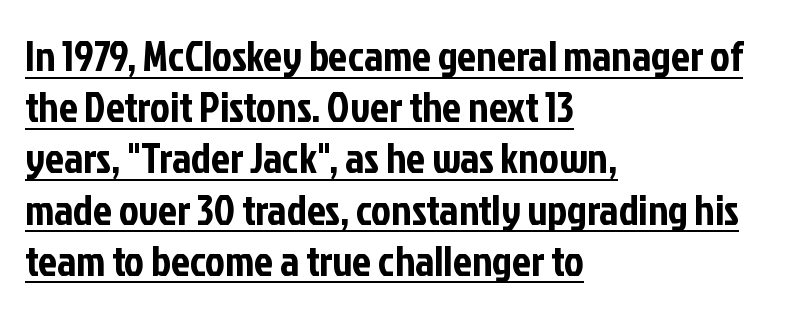
Inter-character spacing is left at the font's built-in metrics. Note: no serifs on the glyphs. A typesetter would mark this as roman, not italic. This sample carries an underscore along the baseline area. These lines stack with their left ends in a neat column.
